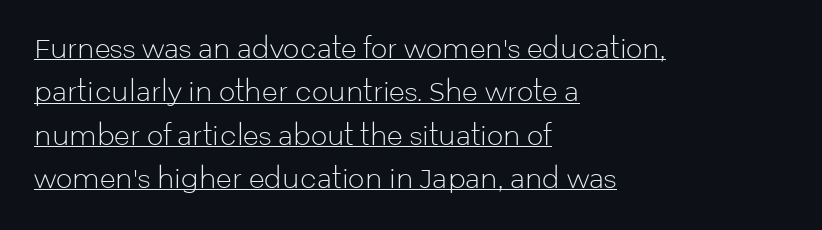
Q: Is the text bold? A: No.
Q: Is the text italic (slanted)? A: No, it is upright.
Q: Is the text underlined? A: Yes.
Q: How is the paragraph aligned? A: Left-aligned.
Q: Is the spacing between letters normal or unusually wide? A: Normal.
Q: Is the spacing between lines tight, normal or loose? A: Normal.
